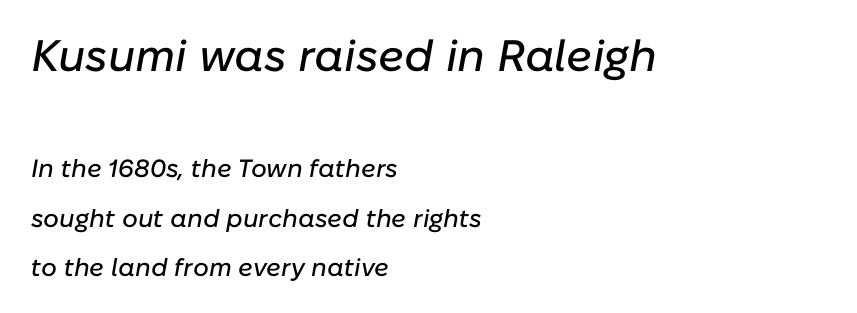
{"italic": "yes", "lean": "right", "slant_degrees": 10, "width": "normal", "stroke_contrast": "low", "x_height": "medium", "monospaced": "no", "underline": "no", "align": "left", "line_spacing": "loose", "line_spacing_ratio": 1.99, "letter_spacing": "normal", "letter_spacing_em": 0.0, "larger_block": "first", "size_ratio": 1.76, "glyph_px": 44}
